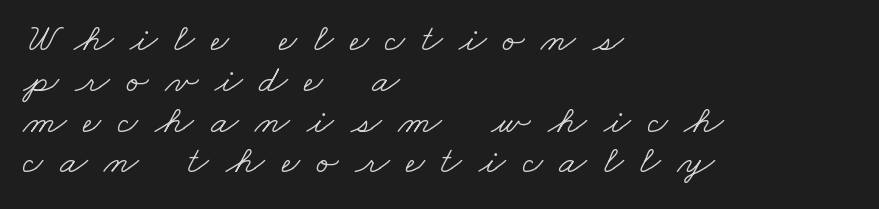
{"serif": "yes", "bold": "no", "weight": "light", "width": "wide", "stroke_contrast": "low", "x_height": "small", "monospaced": "no", "underline": "no", "align": "left", "line_spacing": "tight", "line_spacing_ratio": 1.02, "letter_spacing": "wide", "letter_spacing_em": 0.42, "glyph_px": 40}
